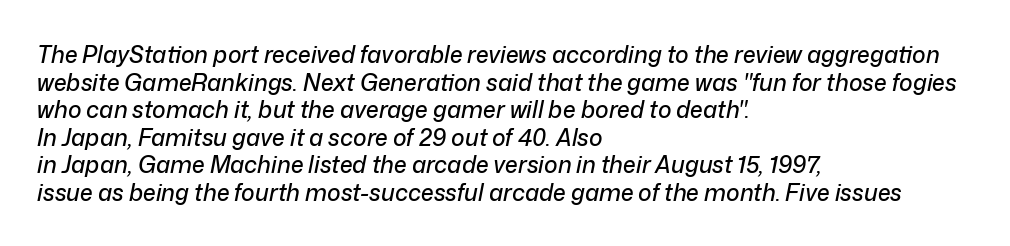
Q: Is the text italic (slanted)? A: Yes, it leans right by about 12 degrees.
Q: Is the text underlined? A: No.
Q: How is the paragraph aligned? A: Left-aligned.
Q: Is the spacing between letters normal or unusually wide? A: Normal.
